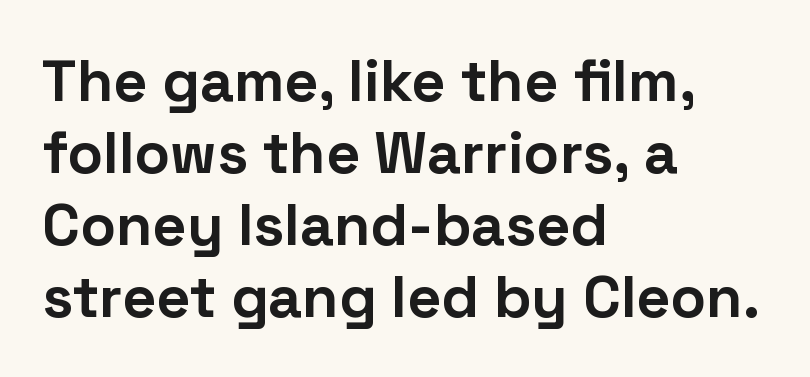
The image shows 59 px bold sans-serif type, upright; set left-aligned, line spacing 1.22x, normal letter spacing, not underlined; low stroke contrast and a medium x-height.
